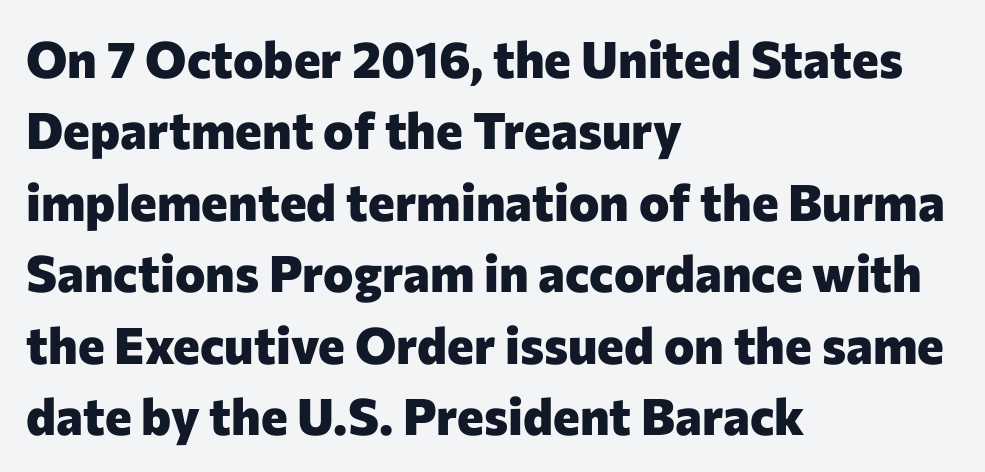
Is the type bold? Yes — the strokes are clearly thick and heavy. In terms of posture, this sample is upright. The leading is moderate, giving the passage an even texture. Character widths vary here, with narrow letters taking less room than wide ones. The glyphs in this specimen are sans serif. Check the space under the baseline: it is left empty.
